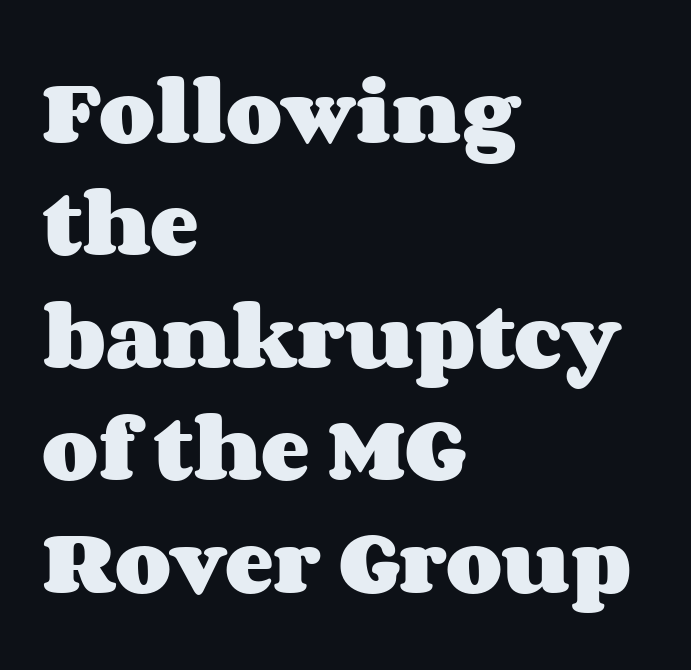
Q: Is the text bold? A: Yes.
Q: Is the text italic (slanted)? A: No, it is upright.
Q: Is the text underlined? A: No.
Q: How is the paragraph aligned? A: Left-aligned.
Q: Is the spacing between letters normal or unusually wide? A: Normal.
Q: Is the spacing between lines tight, normal or loose? A: Normal.
Q: Width (condensed, normal, or wide)? A: Wide.
Q: Stroke contrast? A: Medium.
Q: x-height? A: Large.
Q: Monospaced? A: No.
